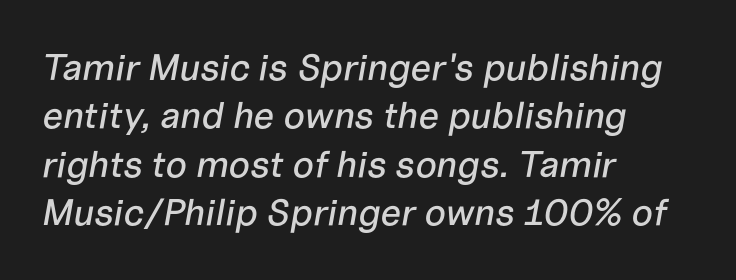
Q: Is the text italic (slanted)? A: Yes, it leans right by about 10 degrees.
Q: Is the text underlined? A: No.
Q: How is the paragraph aligned? A: Left-aligned.
Q: Is the spacing between letters normal or unusually wide? A: Normal.
Q: Is the spacing between lines tight, normal or loose? A: Normal.
Q: Width (condensed, normal, or wide)? A: Normal.
Q: Stroke contrast? A: Low.
Q: x-height? A: Medium.
Q: Monospaced? A: No.
